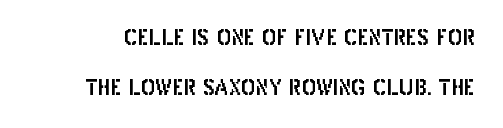
{"italic": "no", "underline": "no", "line_spacing": "loose", "line_spacing_ratio": 2.27, "letter_spacing": "normal", "letter_spacing_em": 0.0, "glyph_px": 22}
